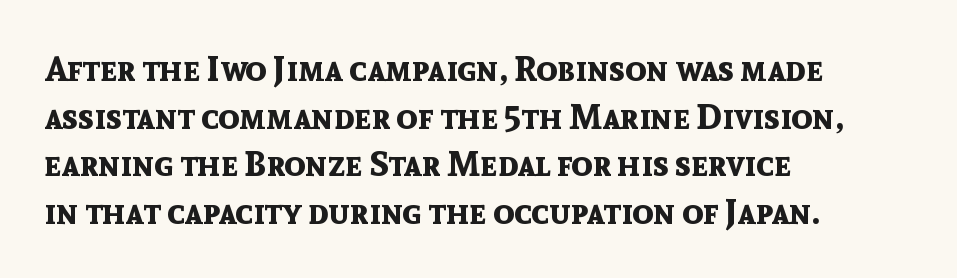
{"serif": "no", "italic": "no", "bold": "yes", "weight": "bold", "width": "normal", "x_height": "medium", "monospaced": "no", "underline": "no", "align": "left", "line_spacing": "normal", "line_spacing_ratio": 1.36, "letter_spacing": "normal", "letter_spacing_em": 0.0, "glyph_px": 35}
